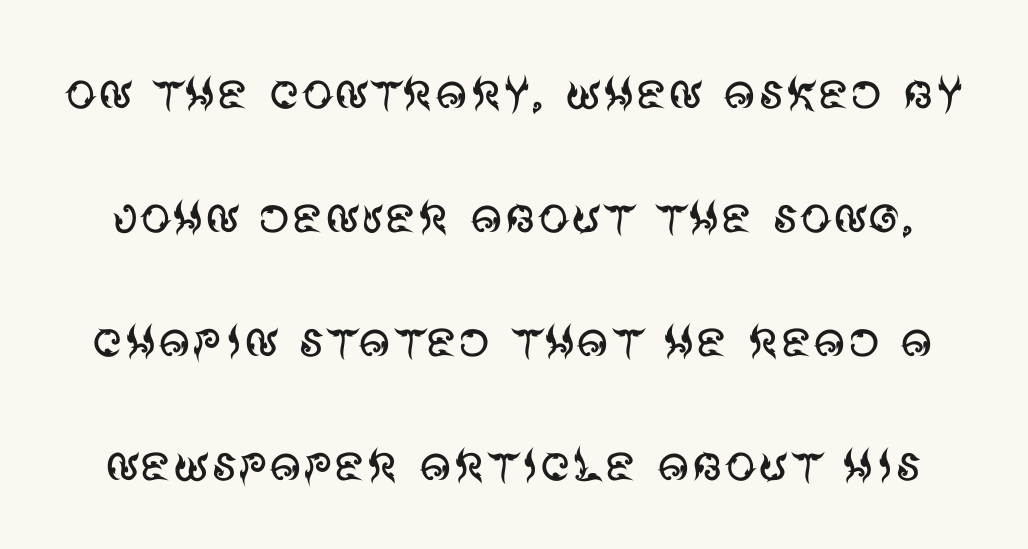
Q: Is the text bold? A: No.
Q: Is the text italic (slanted)? A: No, it is upright.
Q: Is the typeface a serif or a sans-serif typeface? A: Sans-serif.
Q: Is the text underlined? A: No.
Q: Is the spacing between letters normal or unusually wide? A: Normal.
Q: Is the spacing between lines tight, normal or loose? A: Loose.
Q: Width (condensed, normal, or wide)? A: Normal.
Q: Stroke contrast? A: Medium.
Q: x-height? A: Large.
Q: Monospaced? A: No.
